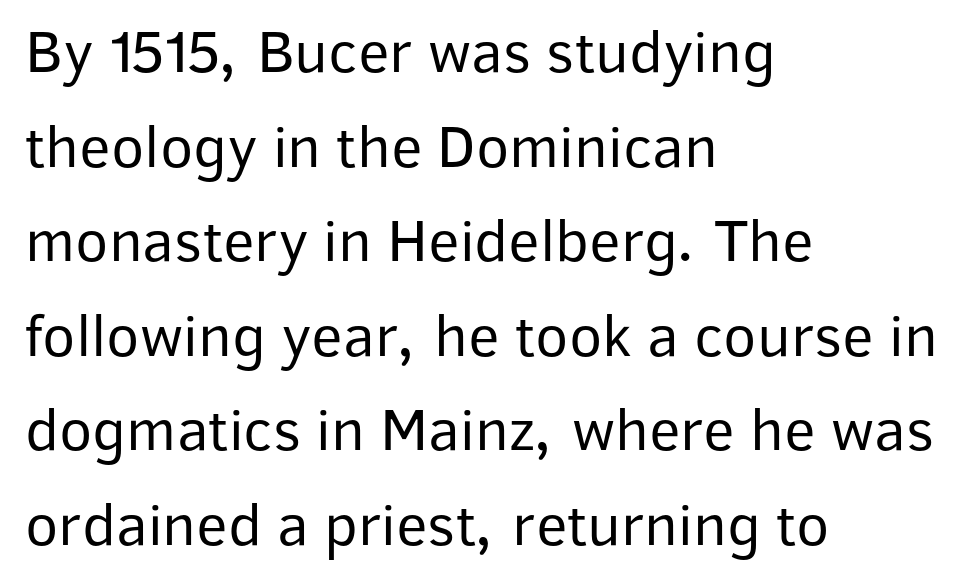
The image shows 61 px regular-weight sans-serif type, upright; set left-aligned, normal line spacing (1.55x), normal letter spacing, not underlined; low stroke contrast and a medium x-height.
